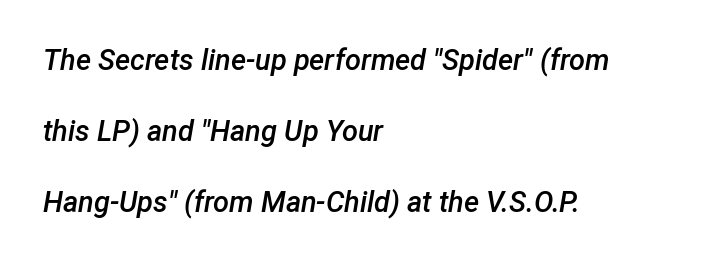
Q: Is the text bold? A: Semi-bold.
Q: Is the text italic (slanted)? A: Yes, it leans right by about 12 degrees.
Q: Is the text underlined? A: No.
Q: How is the paragraph aligned? A: Left-aligned.
Q: Is the spacing between letters normal or unusually wide? A: Normal.
Q: Is the spacing between lines tight, normal or loose? A: Loose.
Q: Width (condensed, normal, or wide)? A: Normal.
Q: Stroke contrast? A: Low.
Q: x-height? A: Medium.
Q: Monospaced? A: No.
